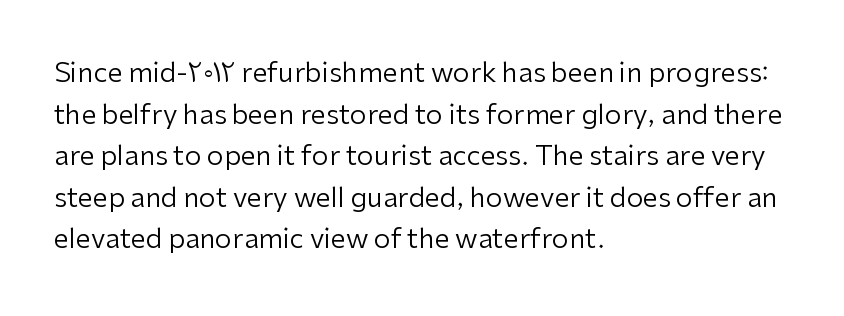
The image shows 27 px text type, upright; set left-aligned, normal line spacing (1.54x), normal letter spacing, not underlined.
